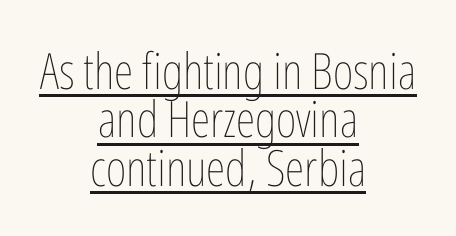
{"italic": "no", "bold": "no", "weight": "thin", "width": "condensed", "stroke_contrast": "low", "x_height": "medium", "monospaced": "no", "underline": "yes", "align": "center", "line_spacing": "tight", "line_spacing_ratio": 0.97, "letter_spacing": "normal", "letter_spacing_em": 0.0, "glyph_px": 50}
